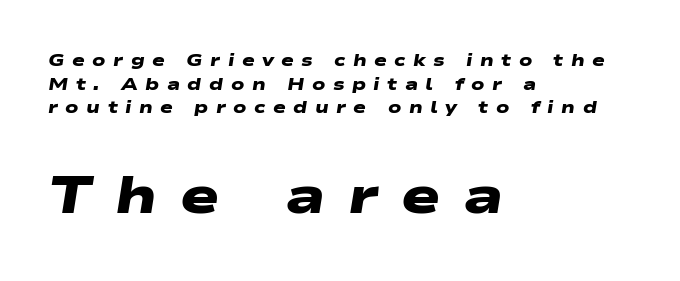
{"serif": "no", "bold": "yes", "weight": "heavy", "width": "wide", "stroke_contrast": "low", "x_height": "medium", "monospaced": "no", "underline": "no", "align": "left", "line_spacing": "normal", "line_spacing_ratio": 1.39, "letter_spacing": "wide", "letter_spacing_em": 0.44, "larger_block": "second", "size_ratio": 3.06, "glyph_px": 52}
